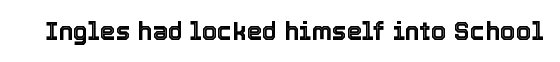
If you drew a line through each stem, it would be perfectly vertical. Characters follow at the spacing the type designer built in. The words here are not underlined.
